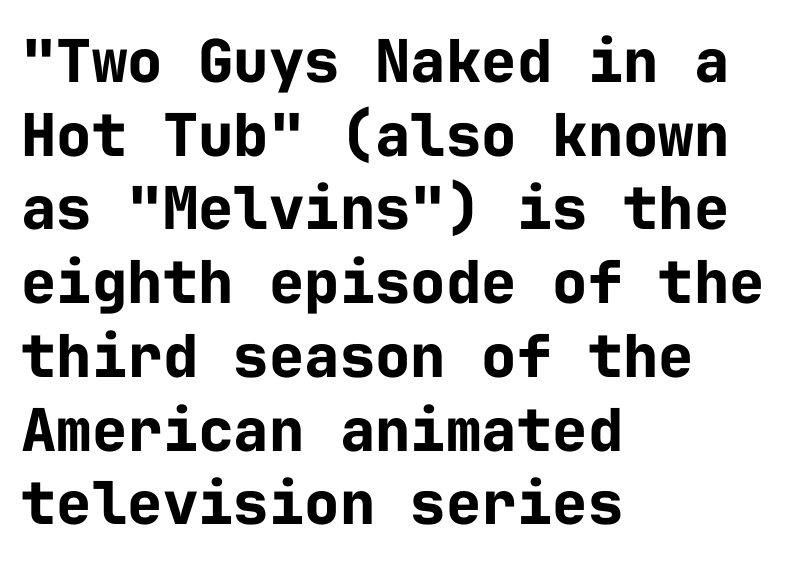
{"serif": "no", "italic": "no", "bold": "yes", "weight": "bold", "width": "normal", "stroke_contrast": "low", "x_height": "medium", "monospaced": "yes", "underline": "no", "align": "left", "line_spacing": "normal", "line_spacing_ratio": 1.25, "letter_spacing": "normal", "letter_spacing_em": 0.0, "glyph_px": 59}
